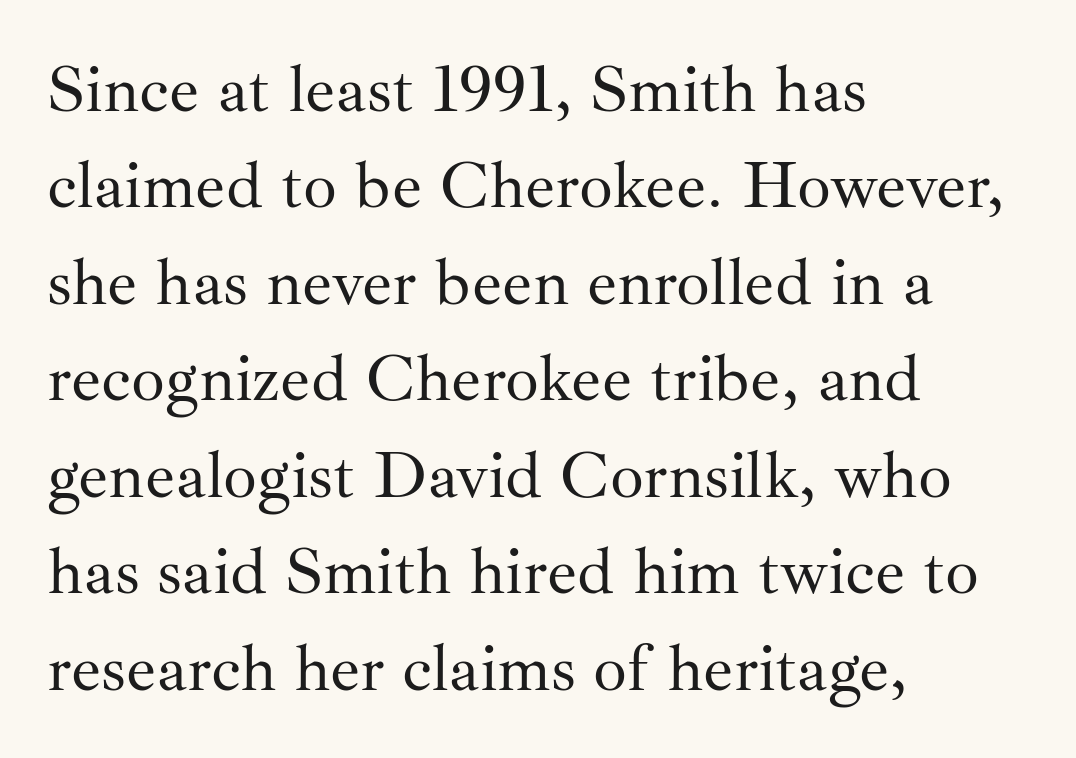
Q: Is the text bold? A: No.
Q: Is the text italic (slanted)? A: No, it is upright.
Q: Is the typeface a serif or a sans-serif typeface? A: Serif.
Q: Is the text underlined? A: No.
Q: How is the paragraph aligned? A: Left-aligned.
Q: Is the spacing between letters normal or unusually wide? A: Normal.
Q: Is the spacing between lines tight, normal or loose? A: Normal.
Q: Width (condensed, normal, or wide)? A: Normal.
Q: Stroke contrast? A: Medium.
Q: x-height? A: Small.
Q: Monospaced? A: No.
